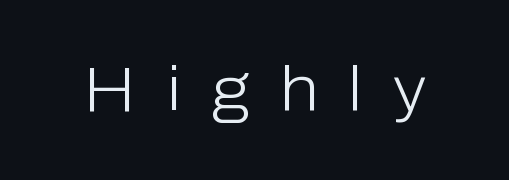
Q: Is the text bold? A: No.
Q: Is the text italic (slanted)? A: No, it is upright.
Q: Is the typeface a serif or a sans-serif typeface? A: Sans-serif.
Q: Is the text underlined? A: No.
Q: Is the spacing between letters normal or unusually wide? A: Unusually wide.
Q: Width (condensed, normal, or wide)? A: Normal.
Q: Stroke contrast? A: Low.
Q: x-height? A: Medium.
Q: Monospaced? A: No.
